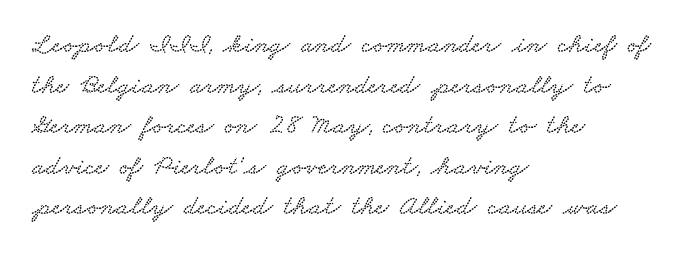
Q: Is the typeface a serif or a sans-serif typeface? A: Serif.
Q: Is the text underlined? A: No.
Q: How is the paragraph aligned? A: Left-aligned.
Q: Is the spacing between letters normal or unusually wide? A: Normal.
Q: Is the spacing between lines tight, normal or loose? A: Normal.
Q: Width (condensed, normal, or wide)? A: Wide.
Q: Stroke contrast? A: Low.
Q: x-height? A: Small.
Q: Monospaced? A: No.
